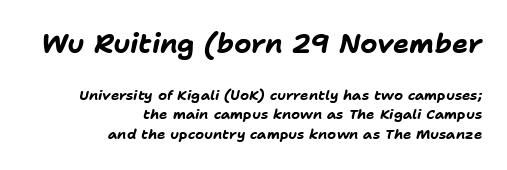
The image shows 27 px bold type, italic (leaning right); set right-aligned, normal line spacing (1.41x), normal letter spacing, not underlined; the first (top) block is 1.93x larger.
